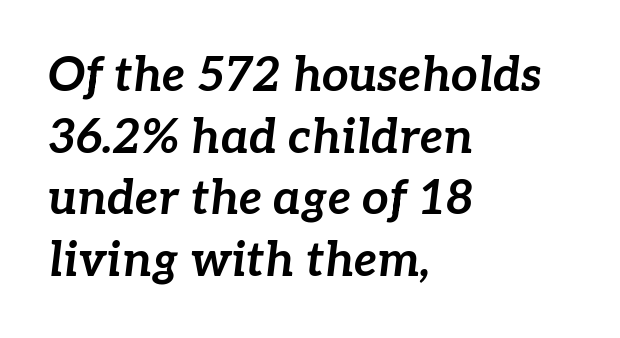
The image shows 47 px bold type, italic (leaning right); set left-aligned, normal line spacing (1.31x), normal letter spacing, not underlined; low stroke contrast and a medium x-height.
